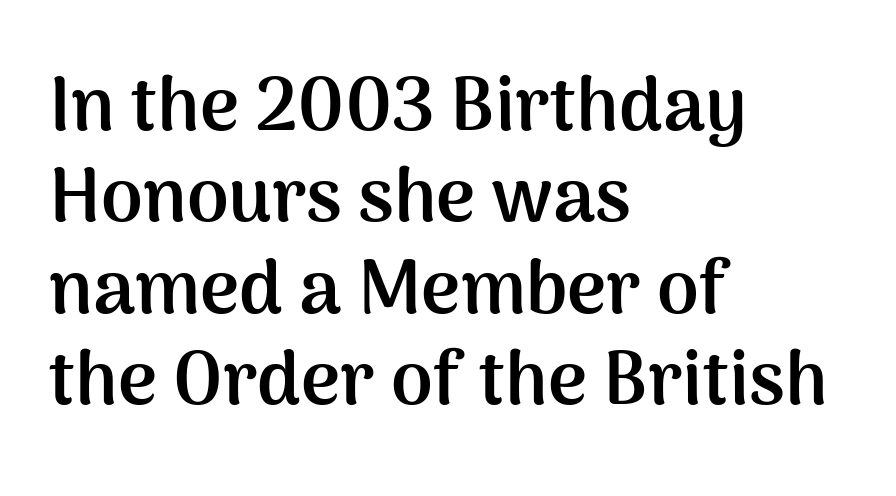
The image shows 75 px semibold sans-serif type, upright; set left-aligned, line spacing 1.22x, normal letter spacing, not underlined; medium stroke contrast and a medium x-height.
